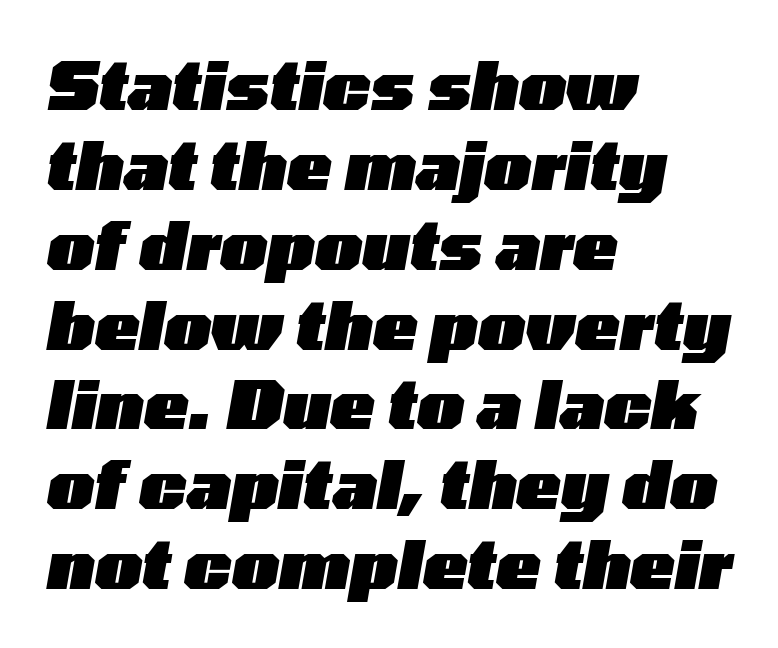
Character widths vary here, with narrow letters taking less room than wide ones. Bold? Absolutely — the strokes are thick and heavy. Would a proofreader flag this as italicized? Yes. Tracking here is standard; glyphs follow each other at the usual distance. Any mark beneath the type? The region is blank. The compositor pushed each line to the left boundary.
